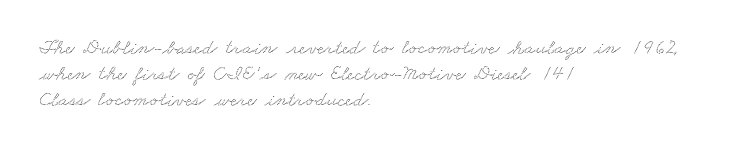
{"underline": "no", "align": "left", "line_spacing_ratio": 1.23, "letter_spacing": "normal", "letter_spacing_em": 0.0, "glyph_px": 21}
